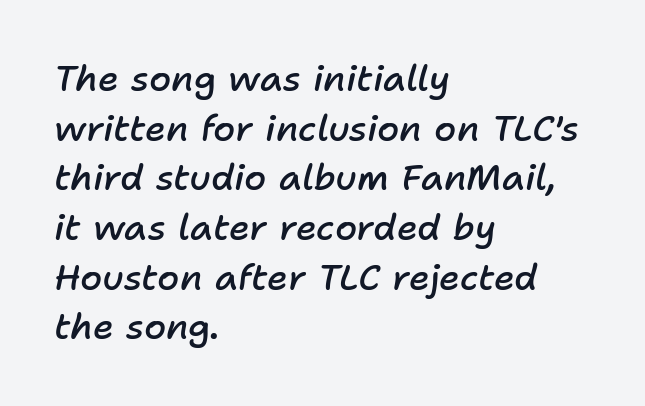
Q: Is the text bold? A: Semi-bold.
Q: Is the text italic (slanted)? A: Yes, it leans right by about 11 degrees.
Q: Is the text underlined? A: No.
Q: How is the paragraph aligned? A: Left-aligned.
Q: Is the spacing between letters normal or unusually wide? A: Normal.
Q: Is the spacing between lines tight, normal or loose? A: Normal.
Q: Width (condensed, normal, or wide)? A: Normal.
Q: Stroke contrast? A: Low.
Q: x-height? A: Medium.
Q: Monospaced? A: No.
